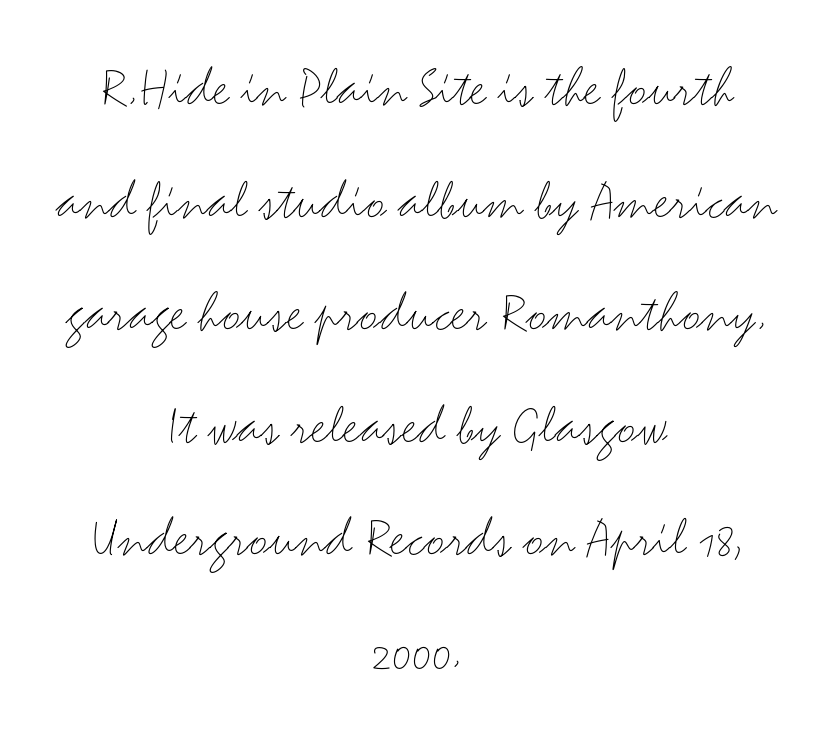
Q: Is the text bold? A: No.
Q: Is the text italic (slanted)? A: Yes.
Q: Is the typeface a serif or a sans-serif typeface? A: Sans-serif.
Q: Is the text underlined? A: No.
Q: How is the paragraph aligned? A: Centered.
Q: Is the spacing between letters normal or unusually wide? A: Normal.
Q: Is the spacing between lines tight, normal or loose? A: Loose.
Q: Width (condensed, normal, or wide)? A: Wide.
Q: Stroke contrast? A: Medium.
Q: x-height? A: Small.
Q: Monospaced? A: No.
